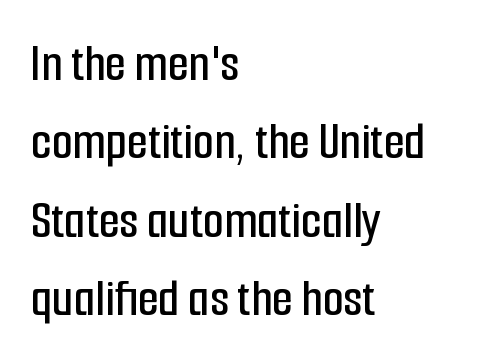
{"serif": "no", "italic": "no", "width": "condensed", "stroke_contrast": "low", "x_height": "medium", "monospaced": "no", "underline": "no", "align": "left", "line_spacing": "normal", "line_spacing_ratio": 1.45, "letter_spacing": "normal", "letter_spacing_em": 0.0, "glyph_px": 54}
